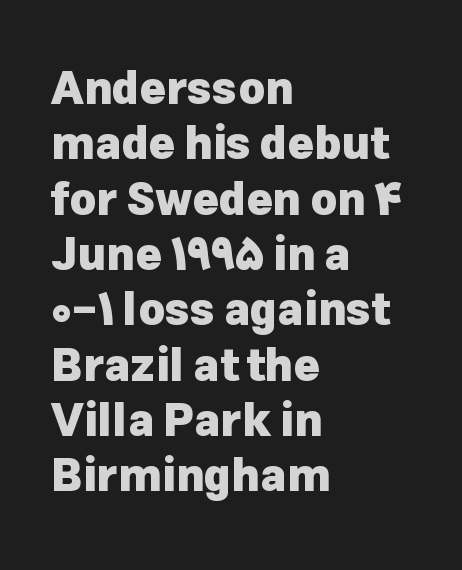
Descenders hang freely into open space. Does the lettering tilt? It doesn't — this is upright. Caption: multi-line text, flush left, ragged right. What stands out about the letter spacing? Nothing — it is the standard amount.
